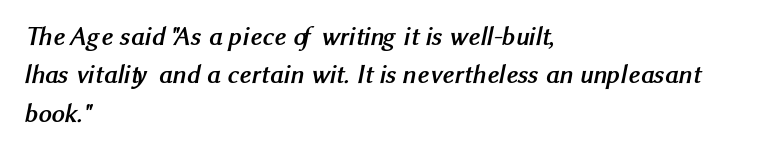
Check the space under the baseline: it is left empty. Spacing between characters is what you'd get straight out of the box. If you measured baseline to baseline, you'd find a middling distance. As a designer I'd log this as weight 700, bold. The paragraph shown leans on its left margin.
